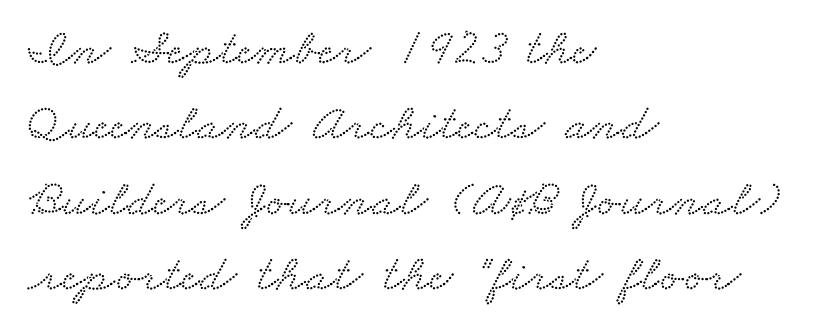
The image shows 52 px wide type; set left-aligned, normal line spacing (1.45x), normal letter spacing, not underlined; low stroke contrast and a small x-height.
